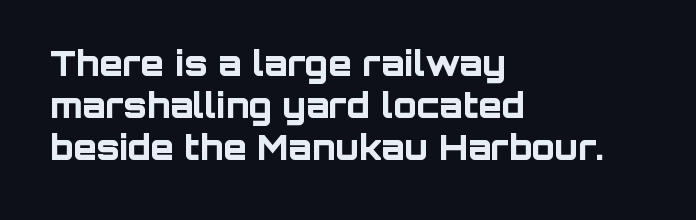
This sample has the flowing, uneven cadence of proportional lettering. If you drew a ruler down the left edge, every line would touch it. Does extra space separate the letters? No, they use regular spacing. Type style note: lacks serifs. Every letter is thick-stroked: bold, no question. Notice how the stems are strictly vertical — no italics here.
